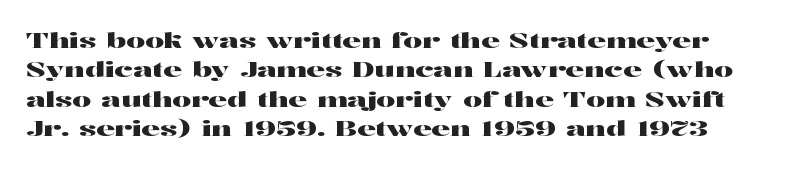
The image shows 21 px text type, upright; set normal line spacing (1.4x), normal letter spacing, not underlined.
